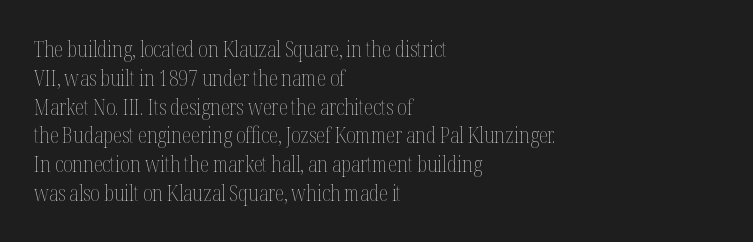
The image shows 21 px text type, upright; set left-aligned, normal line spacing (1.37x), normal letter spacing, not underlined.
